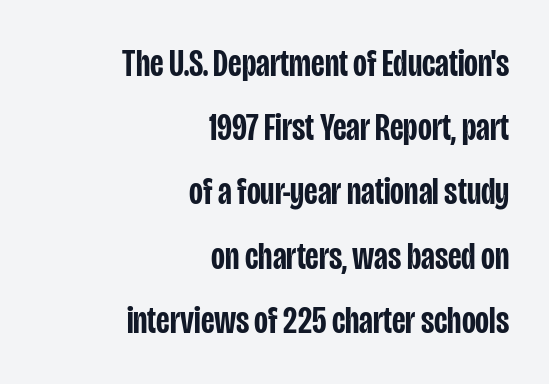
The image shows 38 px semibold, condensed sans-serif type, upright; set right-aligned, normal line spacing (1.69x), normal letter spacing, not underlined; low stroke contrast and a large x-height.
